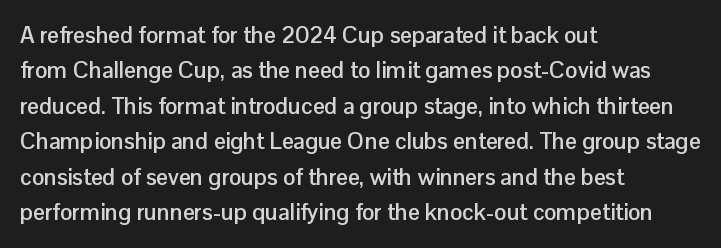
{"italic": "no", "bold": "yes", "underline": "no", "align": "left", "line_spacing": "normal", "line_spacing_ratio": 1.54, "letter_spacing": "normal", "letter_spacing_em": 0.0, "glyph_px": 23}
